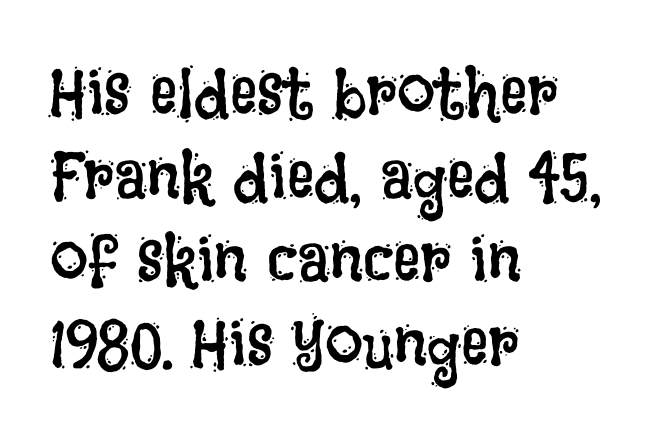
{"italic": "no", "bold": "no", "weight": "regular", "width": "condensed", "stroke_contrast": "low", "x_height": "large", "monospaced": "no", "underline": "no", "align": "left", "line_spacing_ratio": 1.23, "letter_spacing": "normal", "letter_spacing_em": 0.0, "glyph_px": 68}
